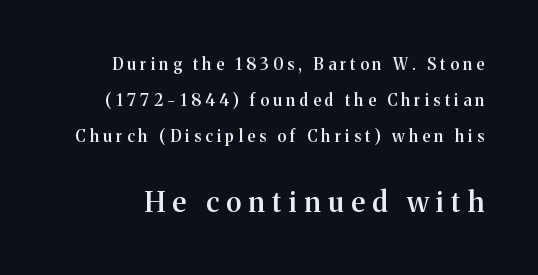
You can tell from the footed stems that serif type was used. Plain, unruled lines of type. Whoever set this chose breathing room over compactness in the vertical rhythm. Notice how the stems are strictly vertical — no italics here. The rendering uses a semibold face; strokes are thickened but not to full bold. Varying glyph widths throughout — classic text-font behaviour.
